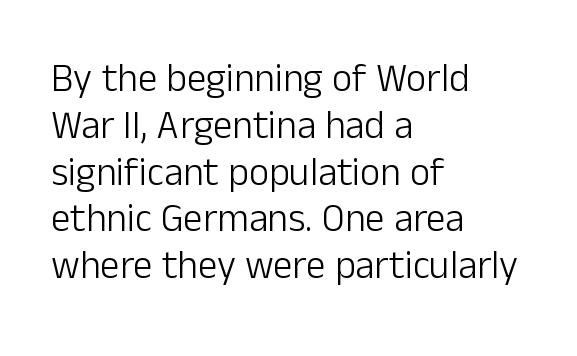
A roman cut, with each character standing at attention. Serif or sans? Sans — the stroke terminals are bare. The weight would be labelled regular, book, light, or lighter still. The baseline area is clear.
